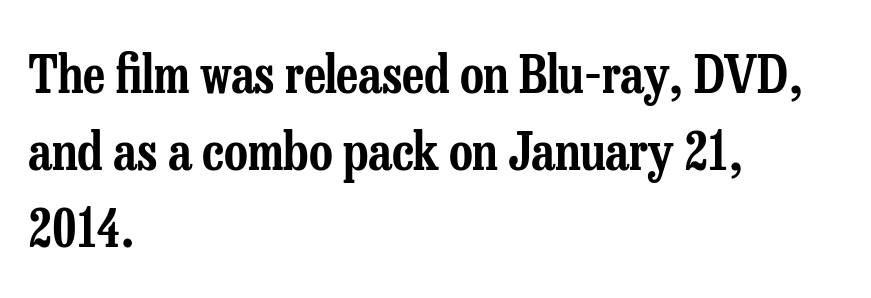
{"serif": "yes", "italic": "no", "width": "condensed", "stroke_contrast": "low", "x_height": "medium", "monospaced": "no", "underline": "no", "align": "left", "line_spacing": "normal", "line_spacing_ratio": 1.48, "letter_spacing": "normal", "letter_spacing_em": 0.0, "glyph_px": 52}
